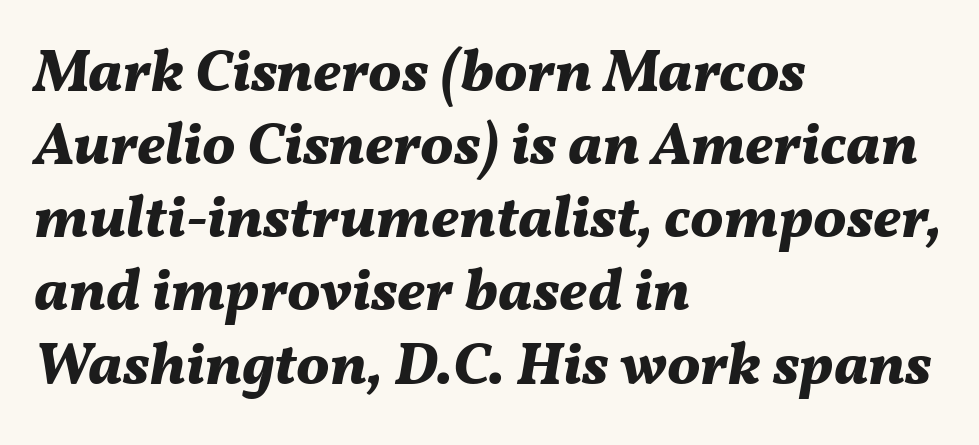
Short and long lines alike share a common starting point at left. When letters slant like this, we call the style italic. Here the designer chose a conventional face with non-uniform glyph widths. The space beneath each line is pristine and unruled.
